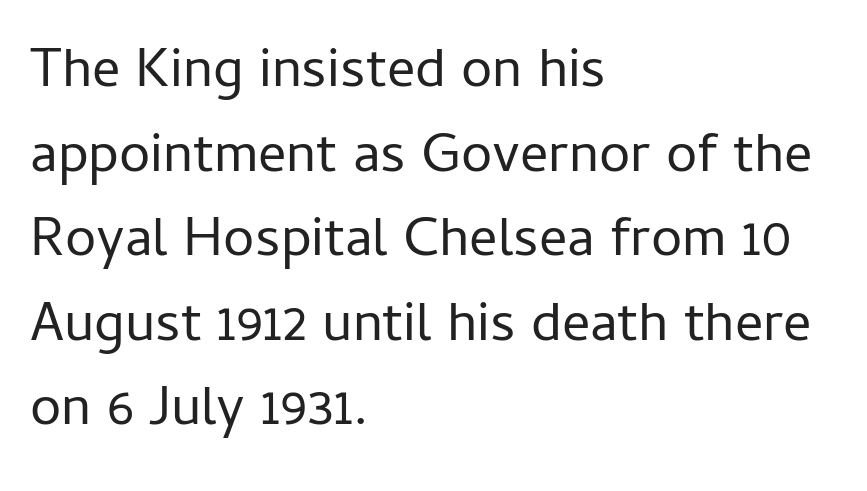
{"serif": "no", "italic": "no", "bold": "no", "weight": "regular", "width": "normal", "stroke_contrast": "low", "x_height": "medium", "monospaced": "no", "underline": "no", "align": "left", "line_spacing": "normal", "line_spacing_ratio": 1.51, "letter_spacing": "normal", "letter_spacing_em": 0.0, "glyph_px": 56}
